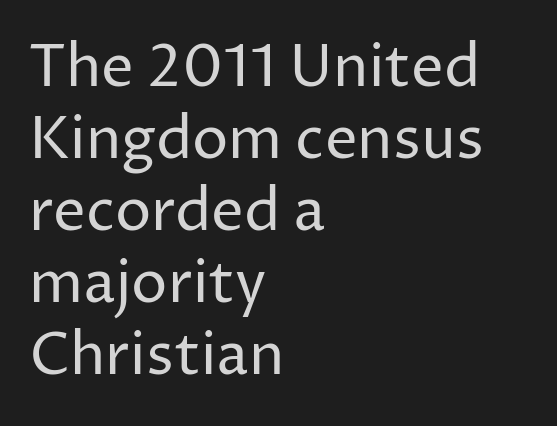
Note the varied advance widths — an 'i' is clearly narrower than an 'm'. Does extra space separate the letters? No, they use regular spacing. Line starts are locked; line ends wander. It's the straight-up-and-down kind of type.
